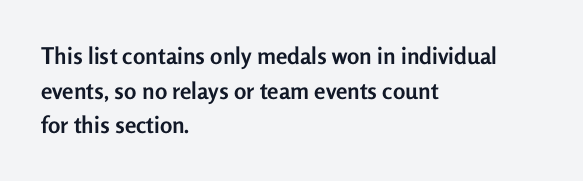
The image shows 23 px bold type, upright; set left-aligned, normal line spacing (1.51x), normal letter spacing, not underlined.
